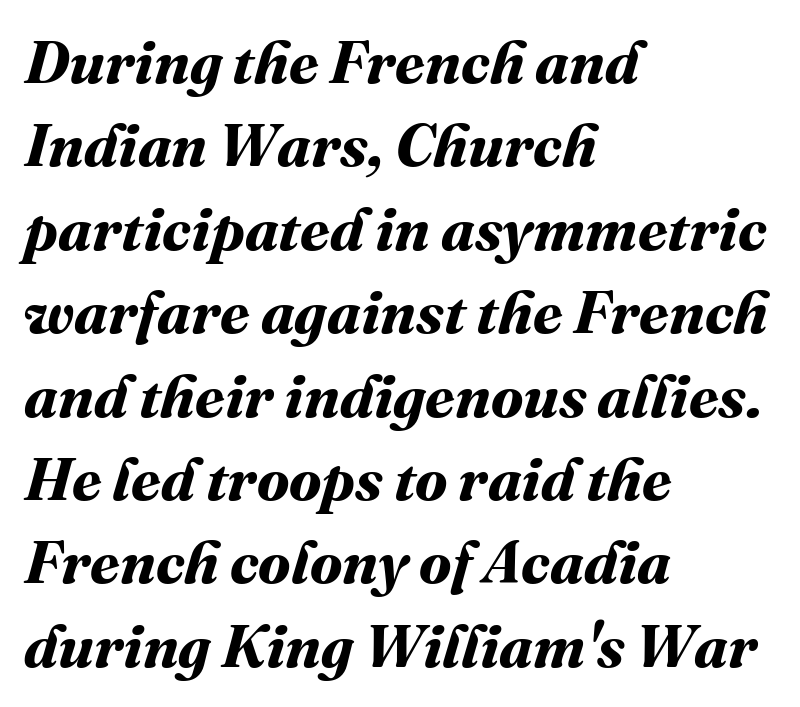
{"bold": "yes", "weight": "bold", "width": "normal", "stroke_contrast": "medium", "x_height": "medium", "monospaced": "no", "underline": "no", "align": "left", "line_spacing": "normal", "line_spacing_ratio": 1.39, "letter_spacing": "normal", "letter_spacing_em": 0.0, "glyph_px": 60}
